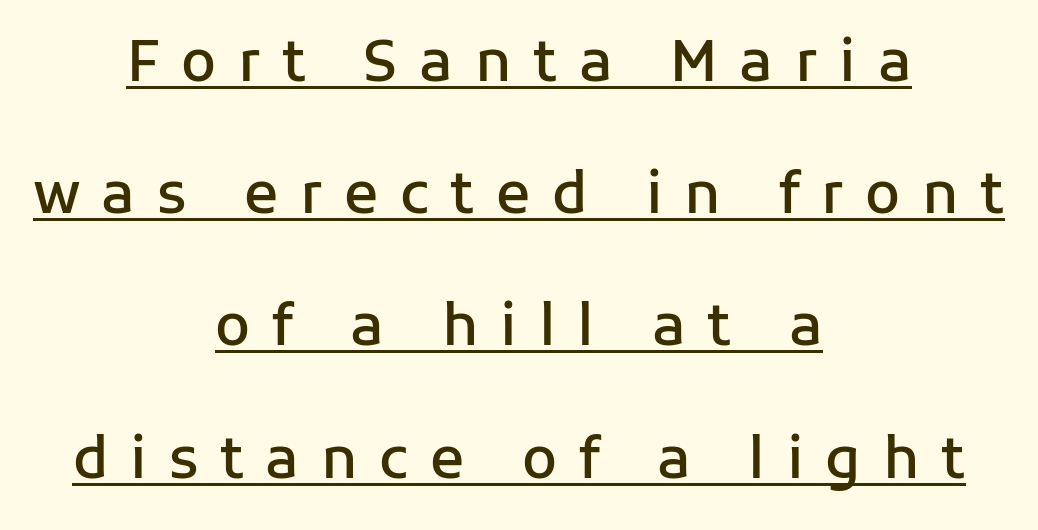
Horizontal alignment here is central, giving a formal, balanced look. The glyphs are accompanied by a horizontal stroke just below them. Its strokes are somewhat broadened, the hallmark of semibold type. Letter spacing: wide. The passage shown is typed in a proportional face where columns would drift. Every stem runs plumb, perpendicular to the baseline.
